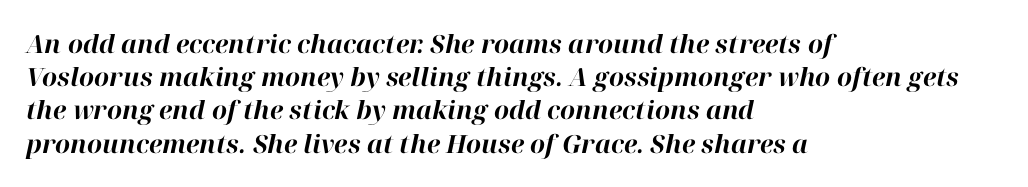
Q: Is the text bold? A: Yes.
Q: Is the text italic (slanted)? A: Yes, it leans right by about 12 degrees.
Q: Is the text underlined? A: No.
Q: How is the paragraph aligned? A: Left-aligned.
Q: Is the spacing between letters normal or unusually wide? A: Normal.
Q: Is the spacing between lines tight, normal or loose? A: Normal.
